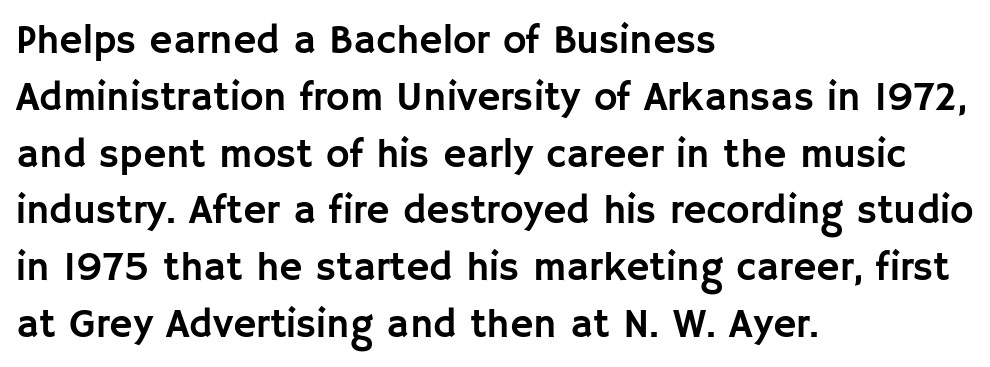
Q: Is the text italic (slanted)? A: No, it is upright.
Q: Is the typeface a serif or a sans-serif typeface? A: Sans-serif.
Q: Is the text underlined? A: No.
Q: How is the paragraph aligned? A: Left-aligned.
Q: Is the spacing between letters normal or unusually wide? A: Normal.
Q: Is the spacing between lines tight, normal or loose? A: Normal.
Q: Width (condensed, normal, or wide)? A: Normal.
Q: Stroke contrast? A: Low.
Q: x-height? A: Large.
Q: Monospaced? A: No.
